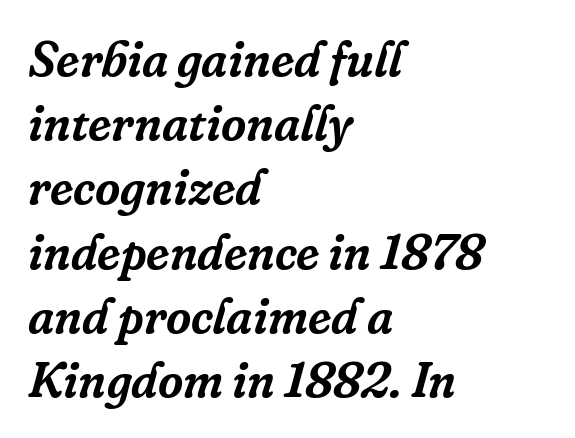
The image shows 49 px serif type, italic (leaning right); set left-aligned, normal line spacing (1.31x), normal letter spacing, not underlined; low stroke contrast and a medium x-height.
